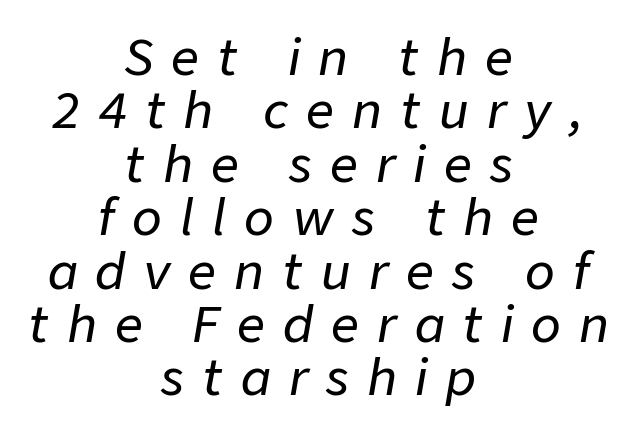
The image shows 49 px text type, italic (leaning right); set centered, tight line spacing (1.09x), unusually wide letter spacing (+0.37 em), not underlined; low stroke contrast and a medium x-height.
